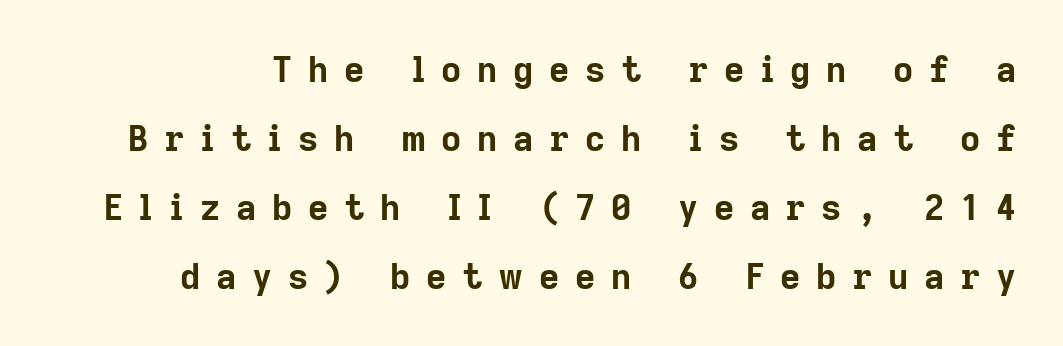
The image shows 35 px bold sans-serif type, upright; set loose line spacing (1.97x), unusually wide letter spacing (+0.45 em), not underlined; low stroke contrast and a medium x-height.
